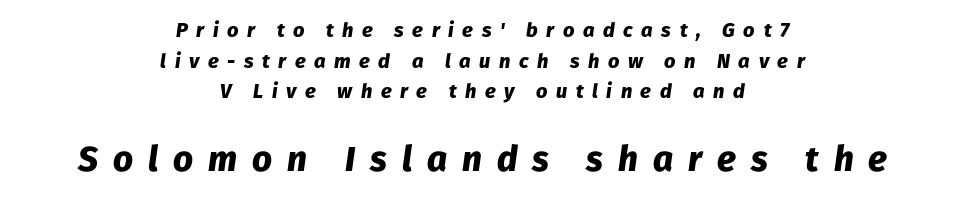
Q: Is the text bold? A: Yes.
Q: Is the text italic (slanted)? A: Yes, it leans right by about 8 degrees.
Q: Is the text underlined? A: No.
Q: How is the paragraph aligned? A: Centered.
Q: Is the spacing between letters normal or unusually wide? A: Unusually wide.
Q: Is the spacing between lines tight, normal or loose? A: Normal.
Q: Which block of text is set in a larger size, the first (top) or the second (bottom)? A: The second (bottom) one.
Q: Width (condensed, normal, or wide)? A: Normal.
Q: Stroke contrast? A: Low.
Q: x-height? A: Medium.
Q: Monospaced? A: No.
